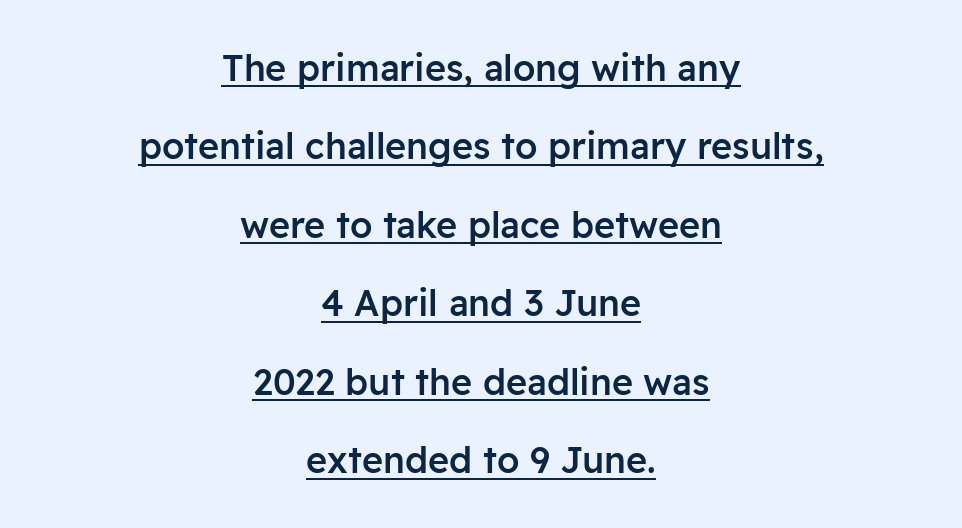
The image shows 36 px semibold sans-serif type, upright; set centered, loose line spacing (2.18x), normal letter spacing, underlined; low stroke contrast and a medium x-height.
